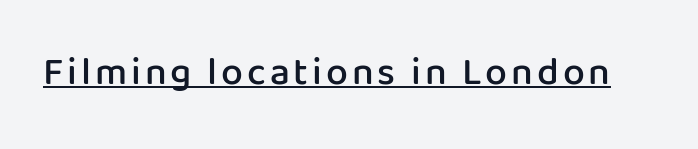
The image shows 39 px semibold sans-serif type, upright; set underlined; low stroke contrast and a medium x-height.
